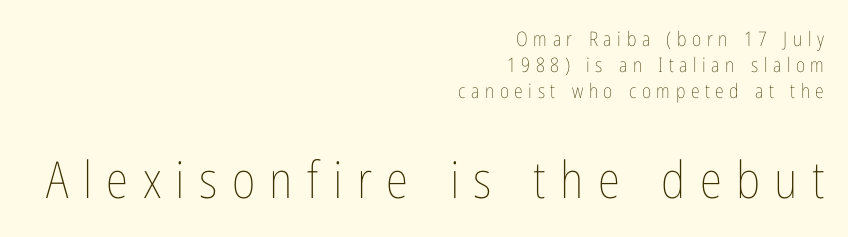
Upright lettering throughout. Visually the block forms a straight wall on the right and a jagged coastline on the left. The face looks like a standard text weight, possibly lighter. Underline: absent. These lines are rendered in a variable-pitch font.
